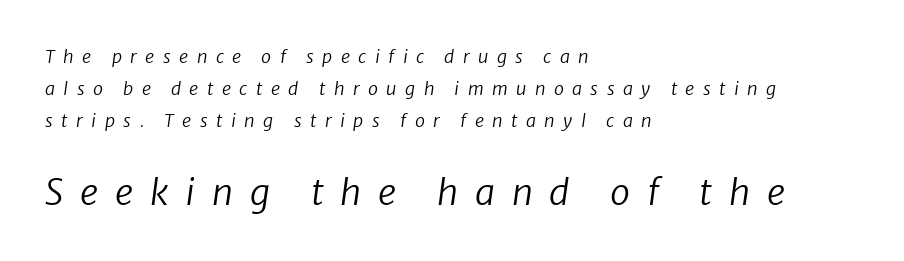
The gaps between neighbouring characters are conspicuously large. The weight tops out at a normal text grade. Is the lower block the larger one? Yes — the lower block carries the bigger type. The lettering tilts uniformly, giving the passage an italic look. Spacing verdict: proportional, widths tailored to each character. Compared with a centered layout, this one pins lines to the left instead.
